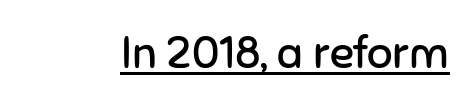
The image shows 45 px regular-weight sans-serif type, upright; set normal letter spacing, underlined; low stroke contrast and a medium x-height.
